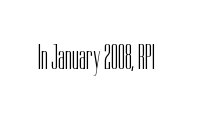
Letters have the restrained weight of plain body copy at most. Type without underlining. Do the letters lean? They stand straight. These lines are rendered in a variable-pitch font. Between one letter and the next there's only the usual sliver of space. Each letter's strokes conclude bluntly, with no projecting serifs.
